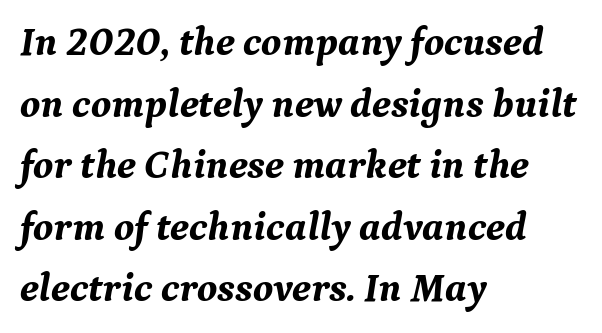
The image shows 40 px bold serif type, italic (leaning right); set left-aligned, normal line spacing (1.54x), normal letter spacing, not underlined; medium stroke contrast and a medium x-height.
